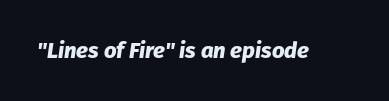
The passage shown is emphatically bold. Descenders are the only things crossing below the line. Between one letter and the next there's only the usual sliver of space. When letters slant like this, we call the style italic.
